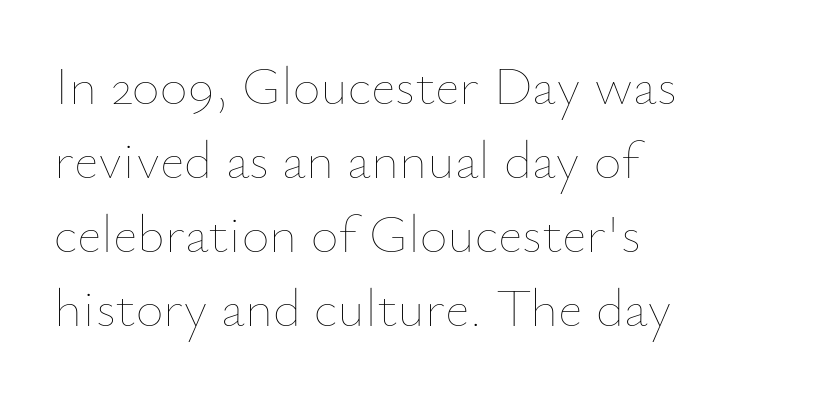
Q: Is the text bold? A: No.
Q: Is the text italic (slanted)? A: No, it is upright.
Q: Is the text underlined? A: No.
Q: How is the paragraph aligned? A: Left-aligned.
Q: Is the spacing between letters normal or unusually wide? A: Normal.
Q: Is the spacing between lines tight, normal or loose? A: Normal.
Q: Width (condensed, normal, or wide)? A: Normal.
Q: Stroke contrast? A: Low.
Q: x-height? A: Small.
Q: Monospaced? A: No.
